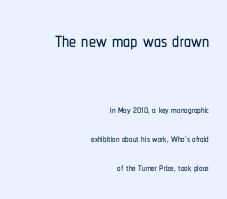
The image shows 28 px condensed sans-serif type, upright; set right-aligned, loose line spacing (2.07x), normal letter spacing, not underlined; the first (top) block is 2.0x larger; low stroke contrast and a medium x-height.
